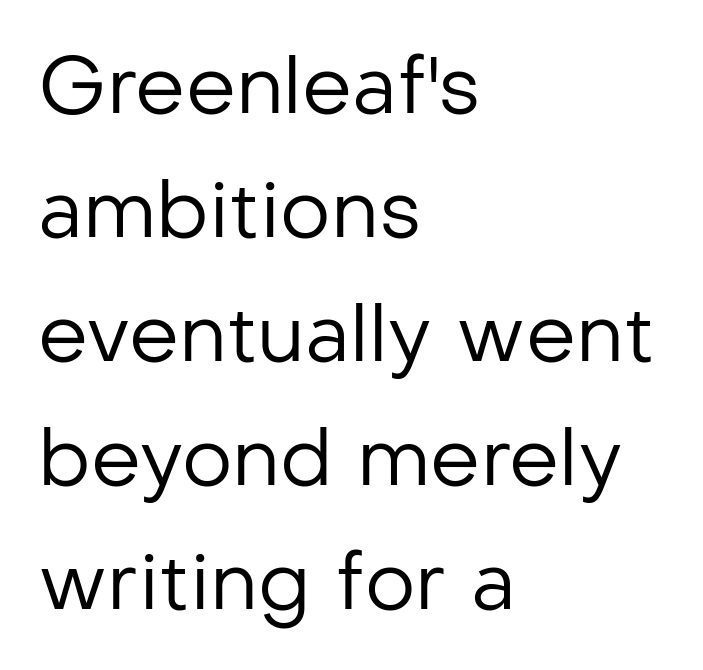
The image shows 79 px regular-weight sans-serif type, upright; set left-aligned, normal line spacing (1.57x), normal letter spacing, not underlined; low stroke contrast and a medium x-height.
